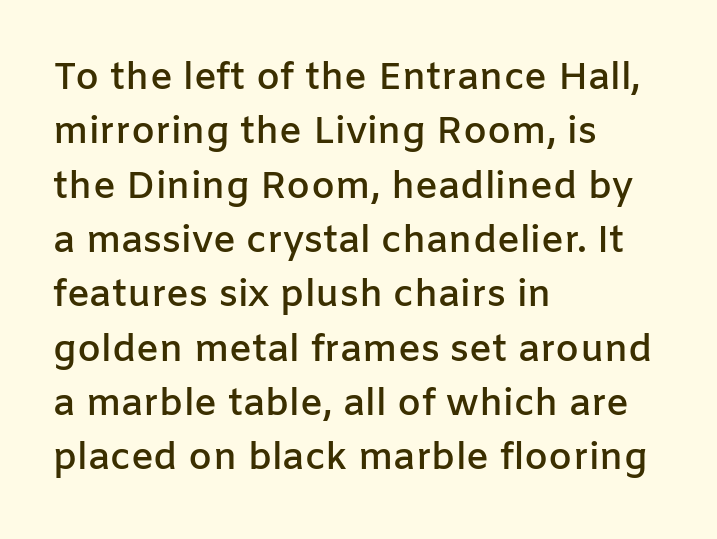
The image shows 38 px semibold sans-serif type, upright; set left-aligned, normal line spacing (1.43x), normal letter spacing, not underlined; low stroke contrast and a medium x-height.
